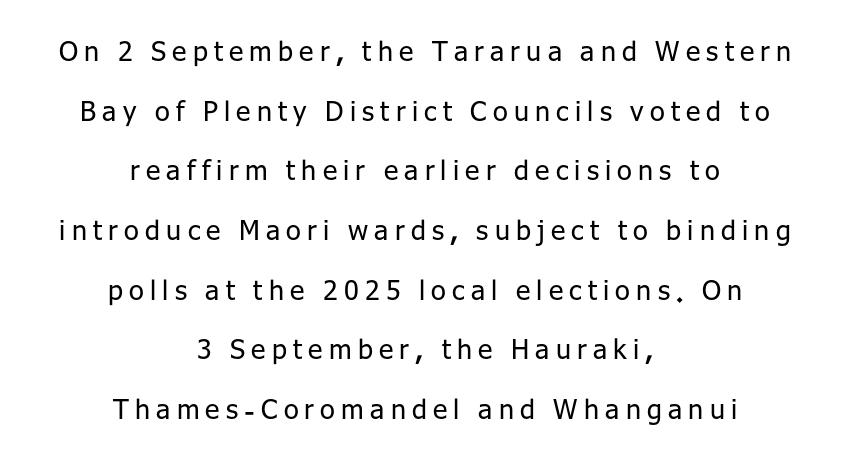
The image shows 27 px text type, upright; set centered, loose line spacing (2.21x), unusually wide letter spacing (+0.23 em), not underlined.
